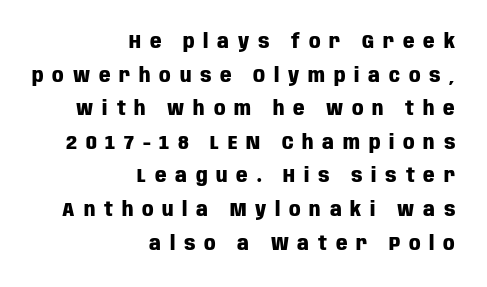
The image shows 20 px bold type, upright; set right-aligned, normal line spacing (1.68x), unusually wide letter spacing (+0.44 em), not underlined.
